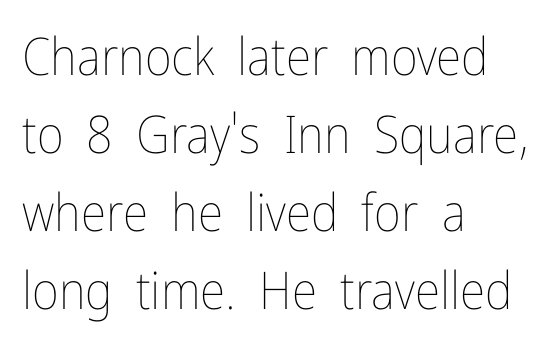
Q: Is the text bold? A: No.
Q: Is the text italic (slanted)? A: No, it is upright.
Q: Is the text underlined? A: No.
Q: How is the paragraph aligned? A: Left-aligned.
Q: Is the spacing between letters normal or unusually wide? A: Normal.
Q: Is the spacing between lines tight, normal or loose? A: Normal.
Q: Width (condensed, normal, or wide)? A: Condensed.
Q: Stroke contrast? A: Low.
Q: x-height? A: Medium.
Q: Monospaced? A: No.
